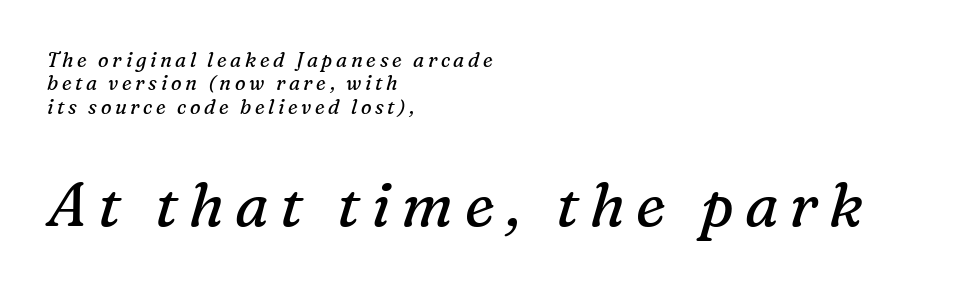
{"serif": "yes", "italic": "yes", "lean": "right", "slant_degrees": 16, "bold": "no", "weight": "regular", "width": "normal", "stroke_contrast": "medium", "x_height": "medium", "monospaced": "no", "underline": "no", "align": "left", "line_spacing_ratio": 1.17, "larger_block": "second", "size_ratio": 3.05, "glyph_px": 61}
